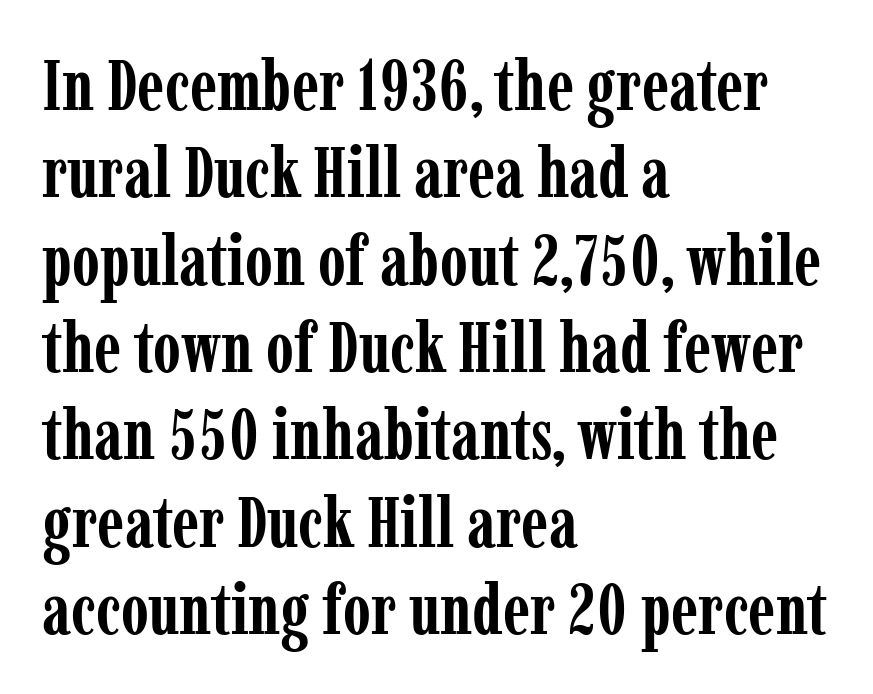
{"serif": "yes", "italic": "no", "bold": "yes", "weight": "semibold", "width": "condensed", "stroke_contrast": "low", "x_height": "medium", "monospaced": "no", "underline": "no", "align": "left", "line_spacing_ratio": 1.23, "letter_spacing": "normal", "letter_spacing_em": 0.0, "glyph_px": 71}
